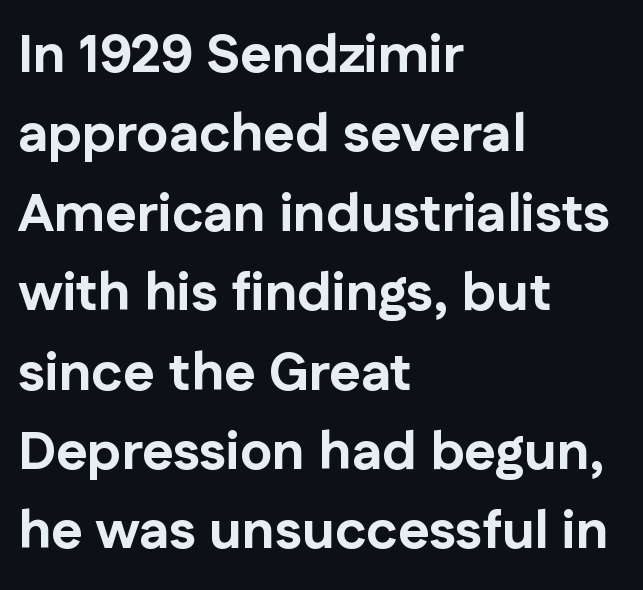
Between one letter and the next there's only the usual sliver of space. Typographically, this falls in the sans-serif category. A bare baseline throughout the passage. This is roman type, the default non-slanted kind.
